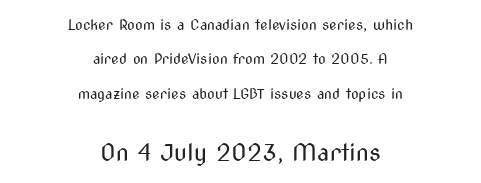
Q: Is the text bold? A: No.
Q: Is the text italic (slanted)? A: No, it is upright.
Q: Is the text underlined? A: No.
Q: How is the paragraph aligned? A: Centered.
Q: Is the spacing between letters normal or unusually wide? A: Normal.
Q: Is the spacing between lines tight, normal or loose? A: Loose.
Q: Which block of text is set in a larger size, the first (top) or the second (bottom)? A: The second (bottom) one.
